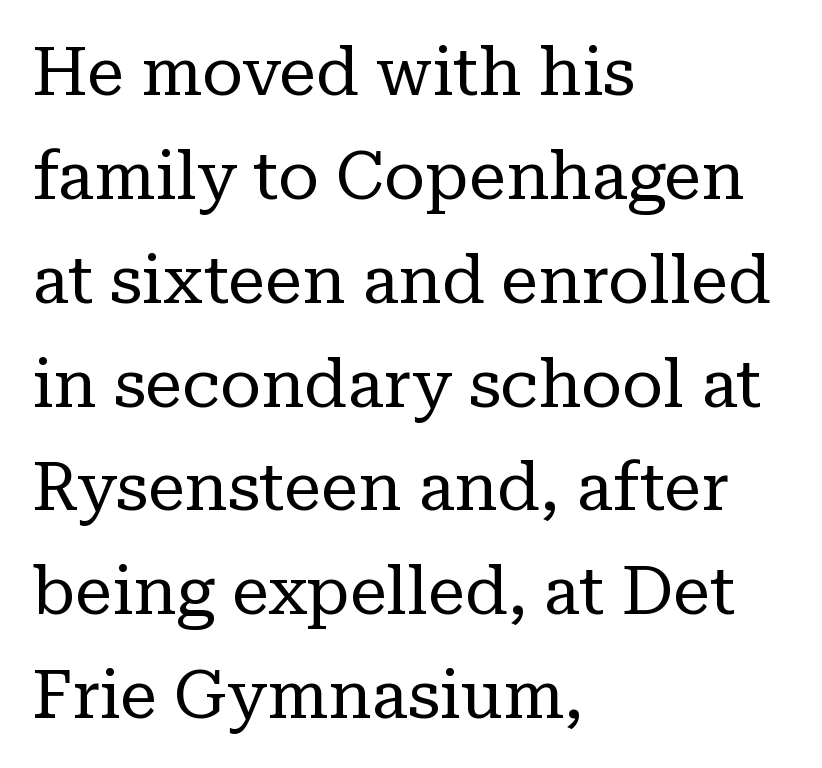
Q: Is the text bold? A: No.
Q: Is the text italic (slanted)? A: No, it is upright.
Q: Is the typeface a serif or a sans-serif typeface? A: Serif.
Q: Is the text underlined? A: No.
Q: How is the paragraph aligned? A: Left-aligned.
Q: Is the spacing between letters normal or unusually wide? A: Normal.
Q: Is the spacing between lines tight, normal or loose? A: Normal.
Q: Width (condensed, normal, or wide)? A: Normal.
Q: Stroke contrast? A: Low.
Q: x-height? A: Medium.
Q: Monospaced? A: No.
